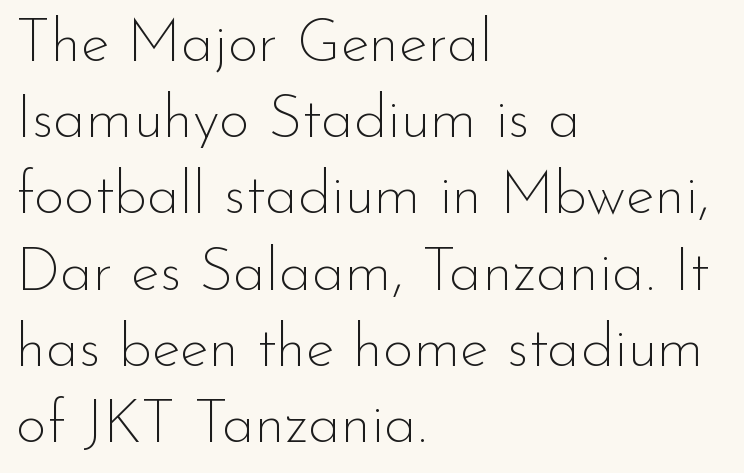
The image shows 60 px thin sans-serif type, upright; set left-aligned, normal line spacing (1.27x), normal letter spacing, not underlined; low stroke contrast and a small x-height.
